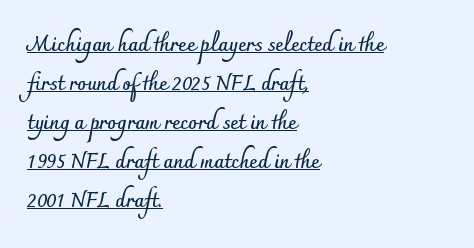
{"bold": "yes", "underline": "yes", "align": "left", "line_spacing": "loose", "line_spacing_ratio": 1.95, "letter_spacing": "normal", "letter_spacing_em": 0.0, "glyph_px": 20}
